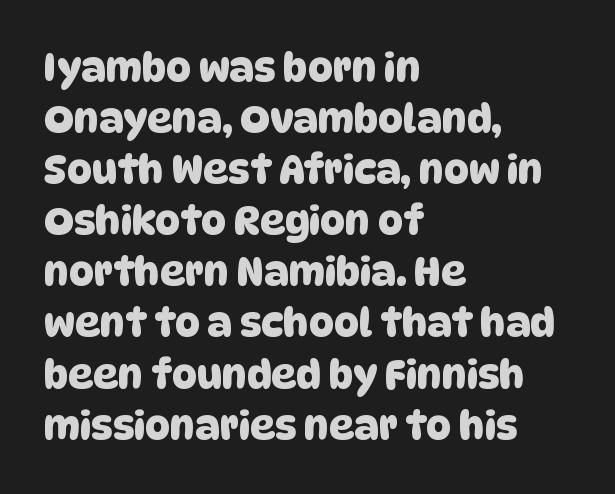
Q: Is the typeface a serif or a sans-serif typeface? A: Sans-serif.
Q: Is the text underlined? A: No.
Q: How is the paragraph aligned? A: Left-aligned.
Q: Is the spacing between letters normal or unusually wide? A: Normal.
Q: Is the spacing between lines tight, normal or loose? A: Normal.
Q: Width (condensed, normal, or wide)? A: Normal.
Q: Stroke contrast? A: Low.
Q: x-height? A: Large.
Q: Monospaced? A: No.
